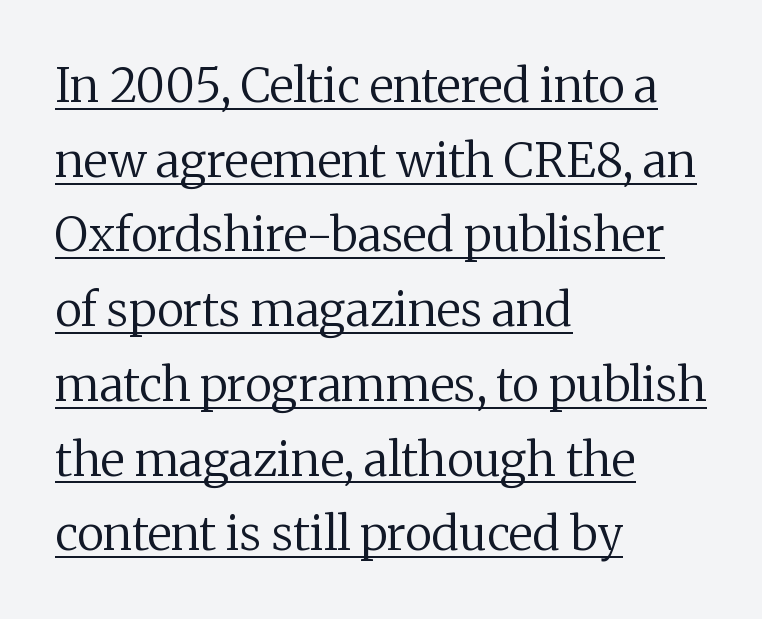
Q: Is the text bold? A: No.
Q: Is the text italic (slanted)? A: No, it is upright.
Q: Is the typeface a serif or a sans-serif typeface? A: Serif.
Q: Is the text underlined? A: Yes.
Q: How is the paragraph aligned? A: Left-aligned.
Q: Is the spacing between letters normal or unusually wide? A: Normal.
Q: Is the spacing between lines tight, normal or loose? A: Normal.
Q: Width (condensed, normal, or wide)? A: Normal.
Q: Stroke contrast? A: Medium.
Q: x-height? A: Medium.
Q: Monospaced? A: No.
